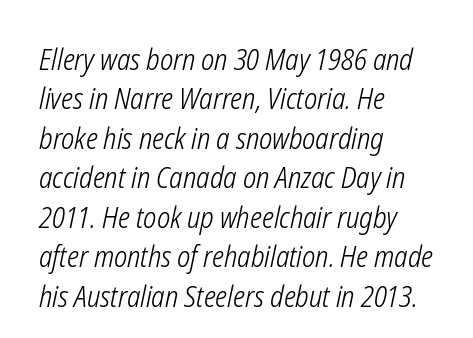
Q: Is the text bold? A: No.
Q: Is the text italic (slanted)? A: Yes, it leans right by about 12 degrees.
Q: Is the text underlined? A: No.
Q: How is the paragraph aligned? A: Left-aligned.
Q: Is the spacing between letters normal or unusually wide? A: Normal.
Q: Is the spacing between lines tight, normal or loose? A: Normal.
Q: Width (condensed, normal, or wide)? A: Condensed.
Q: Stroke contrast? A: Low.
Q: x-height? A: Medium.
Q: Monospaced? A: No.
